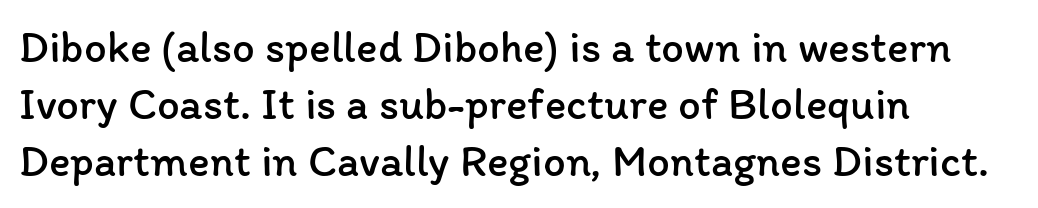
The image shows 45 px regular-weight type, upright; set left-aligned, normal line spacing (1.27x), normal letter spacing, not underlined; low stroke contrast and a medium x-height.
